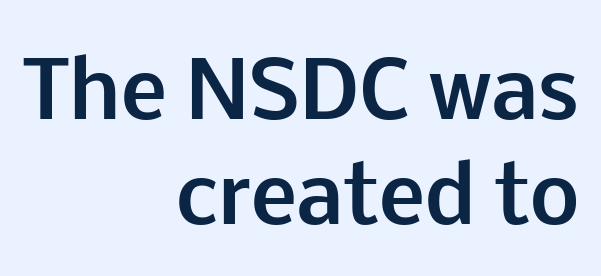
Underlining? Definitely not there. Caption: multi-line text, flush right, ragged left. You could not count columns in this text — the font is proportionally spaced. The rendering shows plain stroke endings on the letterforms — a sans-serif design.
